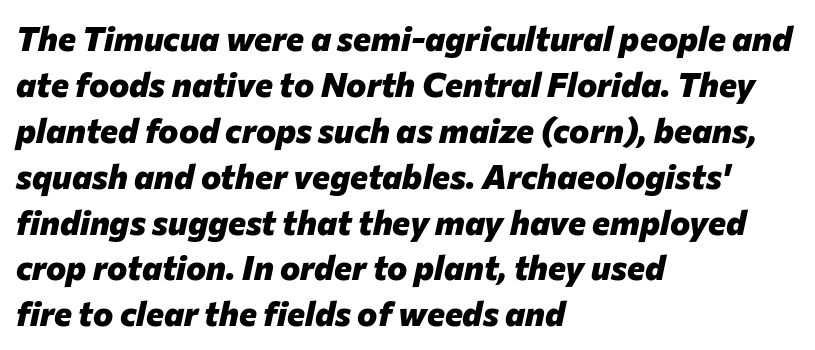
{"italic": "yes", "lean": "right", "slant_degrees": 12, "bold": "yes", "weight": "heavy", "width": "normal", "stroke_contrast": "low", "x_height": "medium", "monospaced": "no", "underline": "no", "align": "left", "line_spacing": "normal", "line_spacing_ratio": 1.35, "letter_spacing": "normal", "letter_spacing_em": 0.0, "glyph_px": 34}
